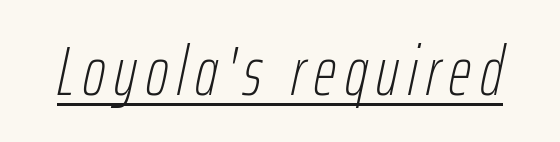
{"italic": "yes", "lean": "right", "slant_degrees": 12, "bold": "no", "weight": "thin", "width": "condensed", "stroke_contrast": "low", "x_height": "medium", "monospaced": "no", "underline": "yes", "glyph_px": 69}
